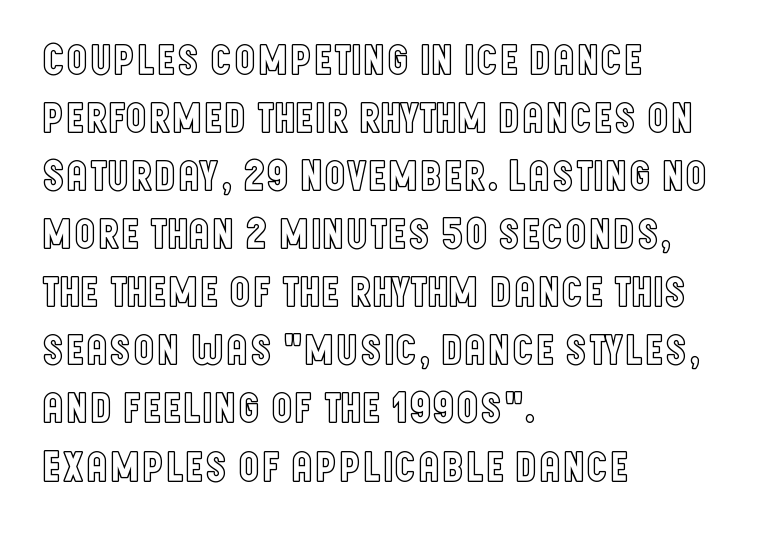
You can tell it's not italic because the verticals are truly vertical. In terms of letterspacing, this is plain default setting. The gap between lines stays unmarked. Here the designer chose a conventional face with non-uniform glyph widths.
